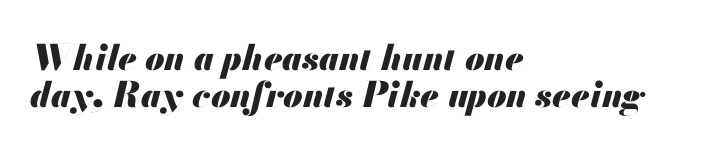
The image shows 35 px heavy type, italic (leaning right); set left-aligned, tight line spacing (1.06x), normal letter spacing, not underlined; medium stroke contrast and a small x-height.
